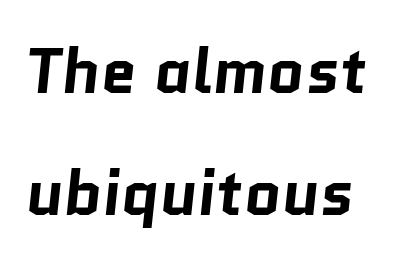
Q: Is the text bold? A: Yes.
Q: Is the typeface a serif or a sans-serif typeface? A: Sans-serif.
Q: Is the text underlined? A: No.
Q: Is the spacing between letters normal or unusually wide? A: Normal.
Q: Is the spacing between lines tight, normal or loose? A: Loose.
Q: Width (condensed, normal, or wide)? A: Normal.
Q: Stroke contrast? A: Low.
Q: x-height? A: Medium.
Q: Monospaced? A: No.
